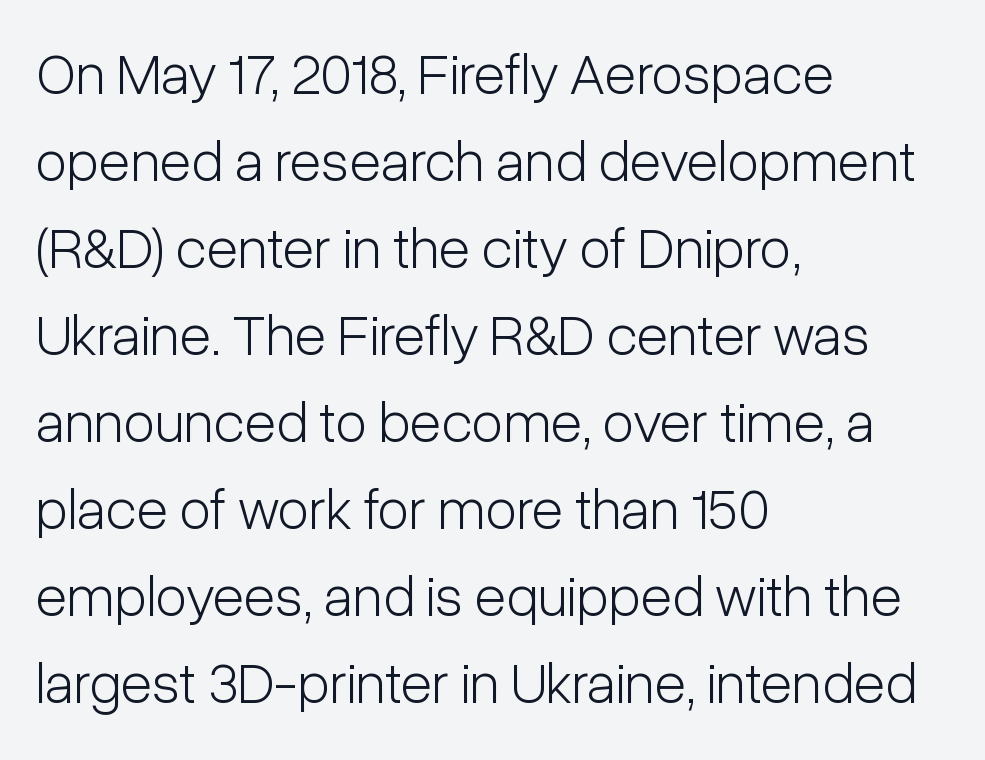
Q: Is the text bold? A: No.
Q: Is the text italic (slanted)? A: No, it is upright.
Q: Is the typeface a serif or a sans-serif typeface? A: Sans-serif.
Q: Is the text underlined? A: No.
Q: How is the paragraph aligned? A: Left-aligned.
Q: Is the spacing between letters normal or unusually wide? A: Normal.
Q: Is the spacing between lines tight, normal or loose? A: Normal.
Q: Width (condensed, normal, or wide)? A: Condensed.
Q: Stroke contrast? A: Low.
Q: x-height? A: Medium.
Q: Monospaced? A: No.
